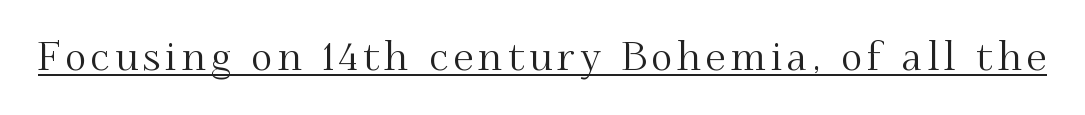
Font category for this specimen: serif. Has an underline been added? It has. A typesetter would call this proportional, since set widths differ per character. The lettering stays uniformly vertical, giving the passage a roman look.
